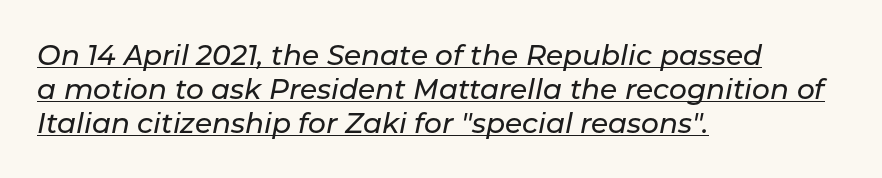
The words here are underlined. Spacing between characters is what you'd get straight out of the box. Italic: yes, the glyphs are oblique. Looks like regular typesetting: each glyph gets only the width it needs. Left-aligned paragraph, ragged on the right.
